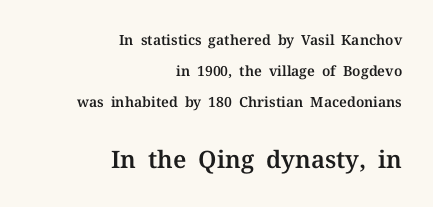
The image shows 24 px text type, upright; set right-aligned, loose line spacing (2.23x), normal letter spacing, not underlined; the second (bottom) block is 1.71x larger.
